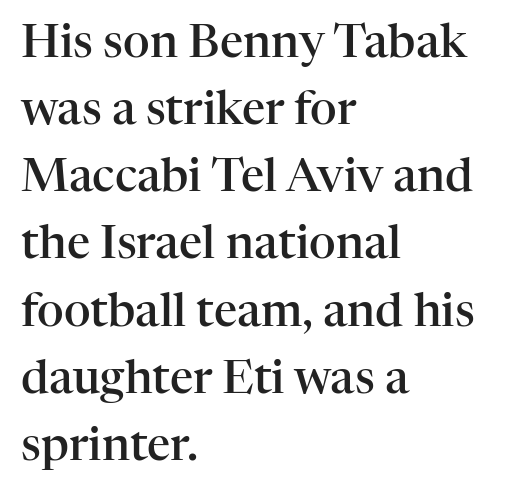
The image shows 46 px semibold serif type, upright; set left-aligned, normal line spacing (1.46x), normal letter spacing, not underlined; high stroke contrast and a medium x-height.
